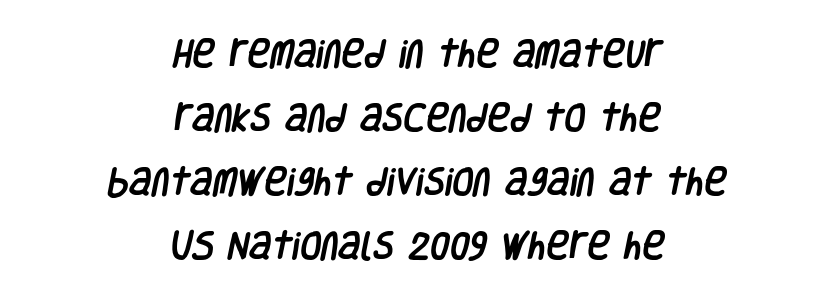
The image shows 31 px condensed sans-serif type; set centered, loose line spacing (2.06x), normal letter spacing, not underlined; low stroke contrast and a large x-height.
